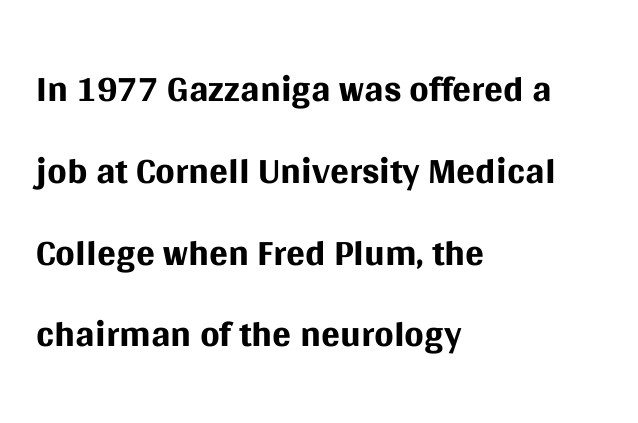
The image shows 56 px regular-weight sans-serif type, upright; set left-aligned, normal line spacing (1.46x), normal letter spacing, not underlined; medium stroke contrast and a large x-height.
